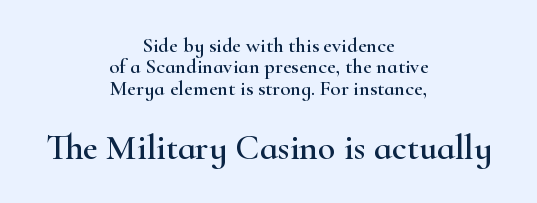
Q: Is the text italic (slanted)? A: No, it is upright.
Q: Is the typeface a serif or a sans-serif typeface? A: Serif.
Q: Is the text underlined? A: No.
Q: How is the paragraph aligned? A: Centered.
Q: Is the spacing between letters normal or unusually wide? A: Normal.
Q: Is the spacing between lines tight, normal or loose? A: Tight.
Q: Which block of text is set in a larger size, the first (top) or the second (bottom)? A: The second (bottom) one.
Q: Width (condensed, normal, or wide)? A: Wide.
Q: Stroke contrast? A: High.
Q: x-height? A: Small.
Q: Monospaced? A: No.
